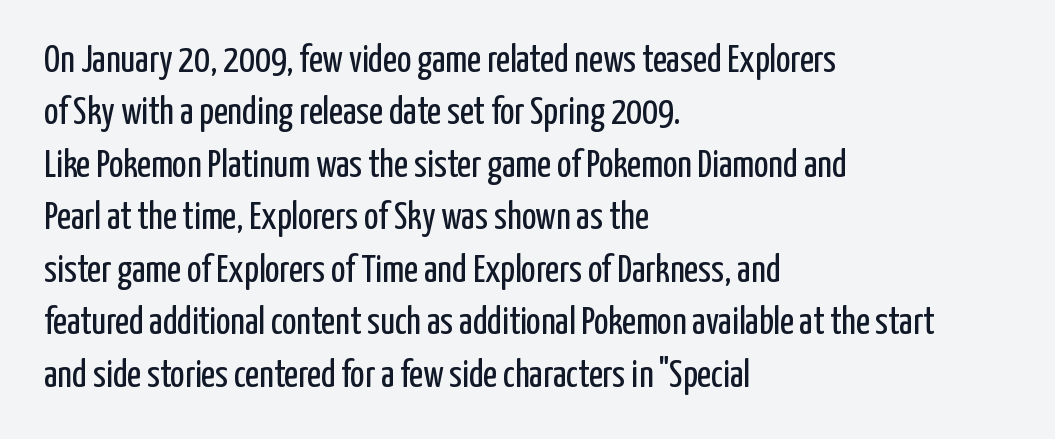
The image shows 38 px regular-weight, condensed sans-serif type, upright; set left-aligned, normal line spacing (1.38x), normal letter spacing, not underlined; low stroke contrast and a medium x-height.
